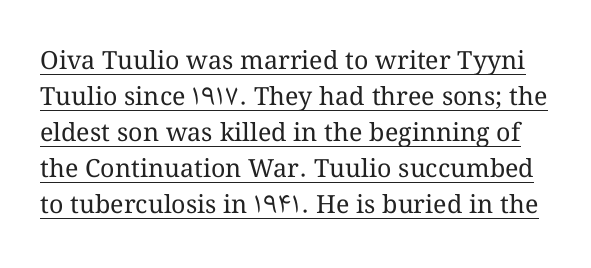
Q: Is the text bold? A: No.
Q: Is the text italic (slanted)? A: No, it is upright.
Q: Is the text underlined? A: Yes.
Q: Is the spacing between letters normal or unusually wide? A: Normal.
Q: Is the spacing between lines tight, normal or loose? A: Normal.
